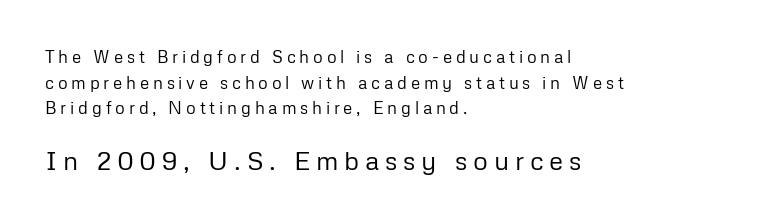
The tracking jumps out immediately: characters are airy and widely separated. Any mark beneath the type? The region is blank. A typesetter would mark this as roman, not italic. Caption: face not bold, strokes unweighted.
